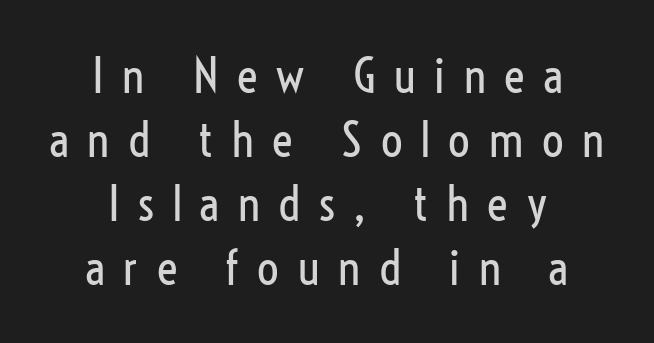
The image shows 48 px regular-weight, condensed sans-serif type, upright; set centered, normal line spacing (1.33x), unusually wide letter spacing (+0.39 em), not underlined; low stroke contrast and a medium x-height.
